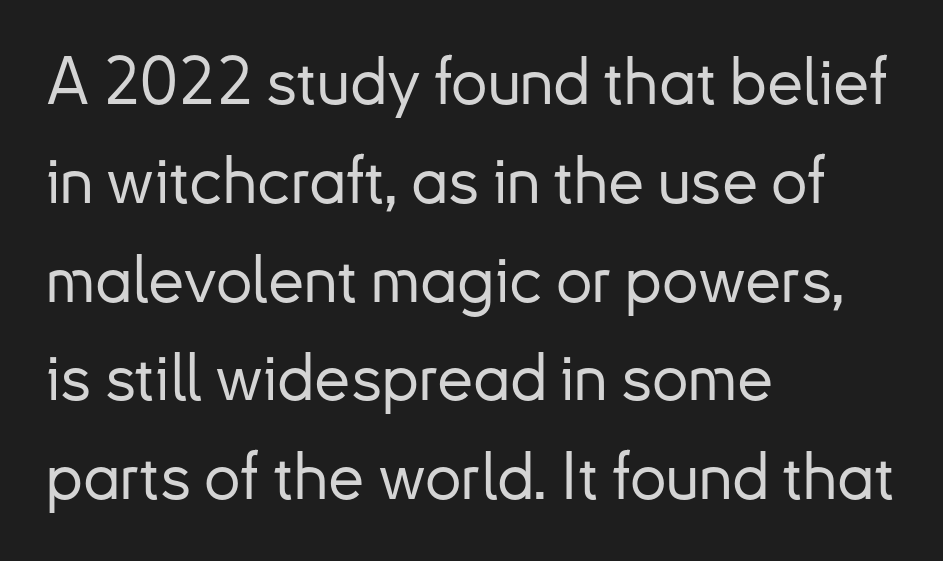
These lines are set flush left with a ragged right edge. Unmarked baselines from the first word to the last. The space between consecutive lines is moderate. No italicization has been applied; the sample stays upright. What kind of face is this? One without serifs — a sans.
